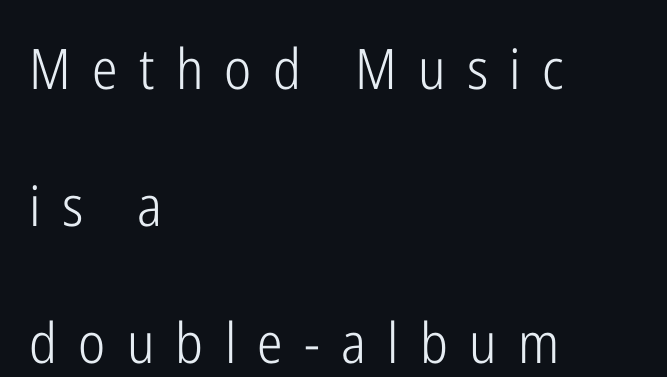
The image shows 56 px light, condensed sans-serif type, upright; set left-aligned, loose line spacing (2.45x), unusually wide letter spacing (+0.38 em), not underlined; low stroke contrast and a medium x-height.
